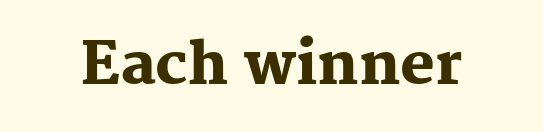
The image shows 58 px heavy serif type, upright; set normal letter spacing, not underlined; medium stroke contrast and a medium x-height.
